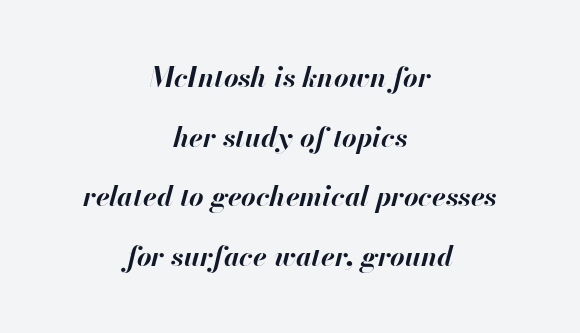
The image shows 28 px bold type, italic (leaning right); set centered, loose line spacing (2.13x), normal letter spacing, not underlined; high stroke contrast and a small x-height.
